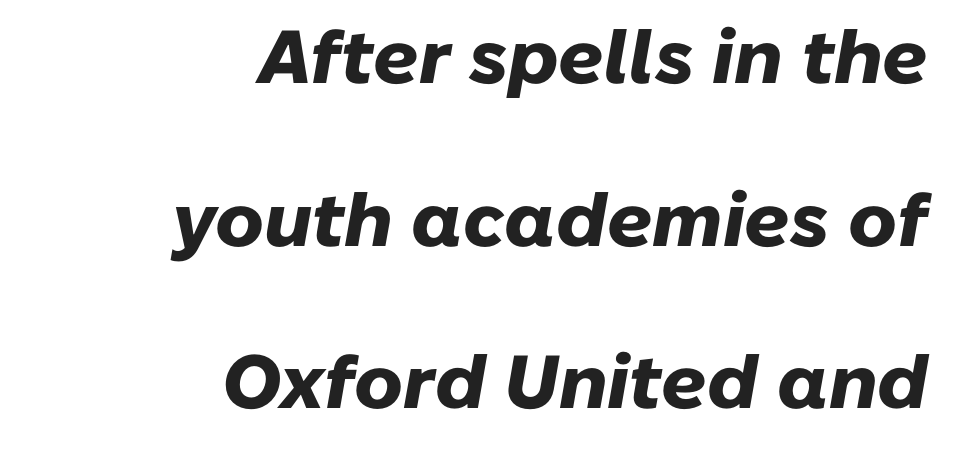
{"italic": "yes", "lean": "right", "slant_degrees": 10, "bold": "yes", "weight": "heavy", "width": "normal", "stroke_contrast": "low", "x_height": "medium", "monospaced": "no", "underline": "no", "align": "right", "line_spacing": "loose", "line_spacing_ratio": 2.17, "letter_spacing": "normal", "letter_spacing_em": 0.0, "glyph_px": 75}
